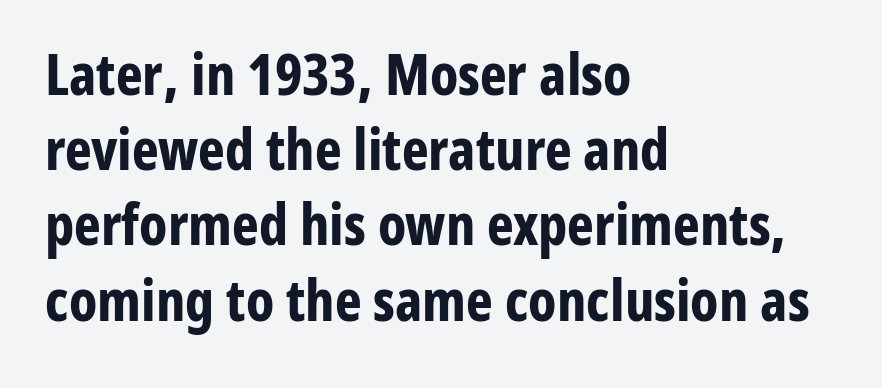
Does the lettering tilt? It doesn't — this is upright. Bold? Absolutely — the strokes are thick and heavy. Letterform terminals end flat and unadorned throughout the passage. These lines keep a tight, regular rhythm from letter to letter. Looks like regular typesetting: each glyph gets only the width it needs.
